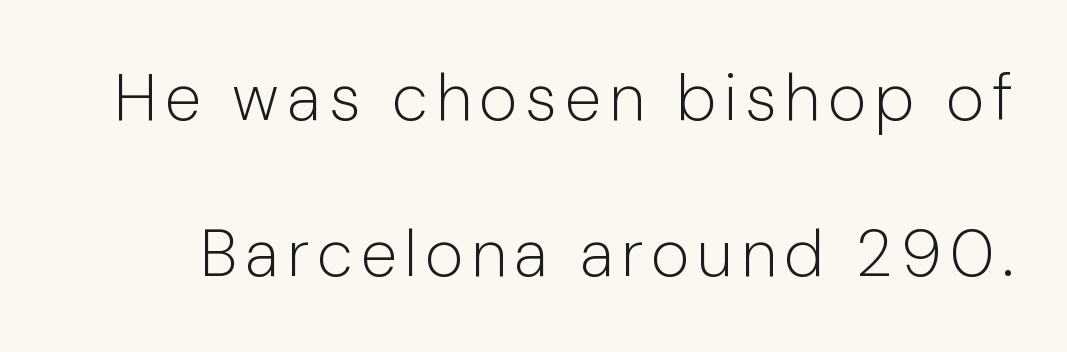
The image shows 66 px light sans-serif type, upright; set loose line spacing (2.37x), not underlined; low stroke contrast and a medium x-height.
